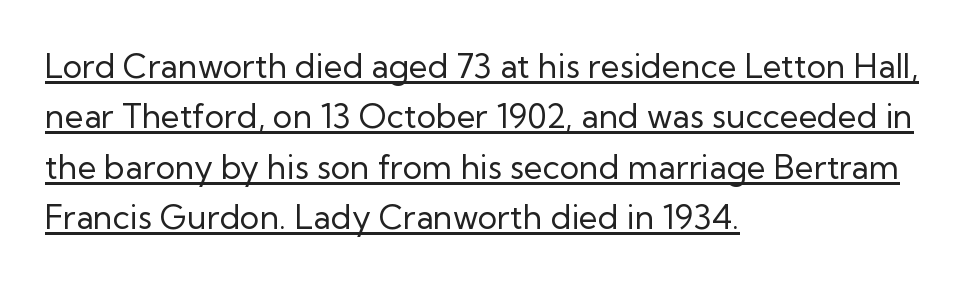
The gaps between neighbouring characters are ordinary and unremarkable. Whoever set this chose a conventional vertical rhythm. This is underlined copy, the kind a proofreader might mark for attention. The weight tops out at a normal text grade. No italicization has been applied; the sample stays upright.
